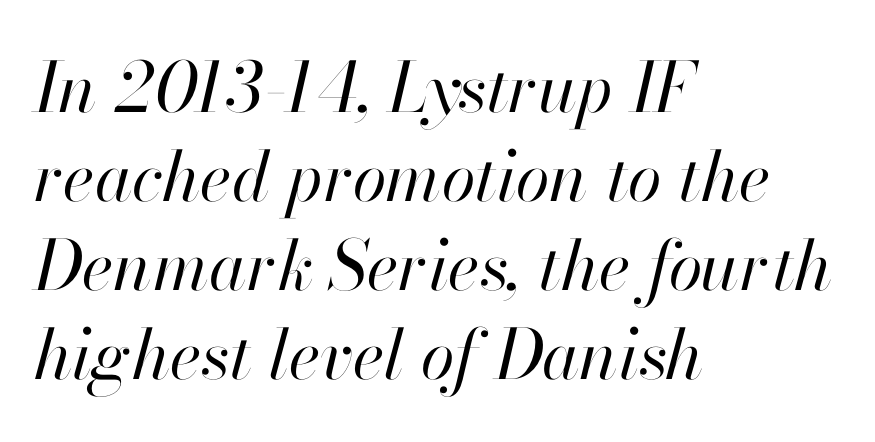
The image shows 69 px regular-weight type, italic (leaning right); set left-aligned, normal line spacing (1.29x), normal letter spacing, not underlined; high stroke contrast and a small x-height.
